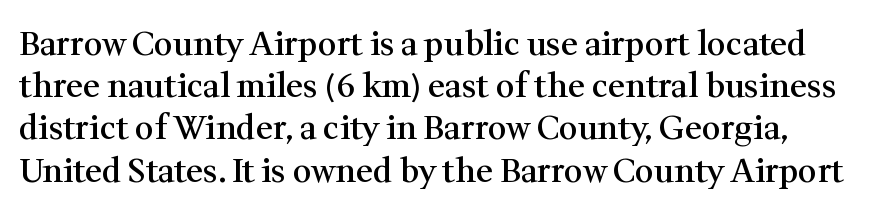
The image shows 33 px semibold serif type, upright; set normal line spacing (1.28x), normal letter spacing, not underlined; medium stroke contrast and a medium x-height.
